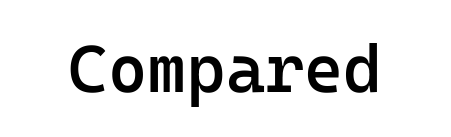
The image shows 67 px semibold sans-serif type, upright, monospaced; set normal letter spacing, not underlined; low stroke contrast and a medium x-height.
